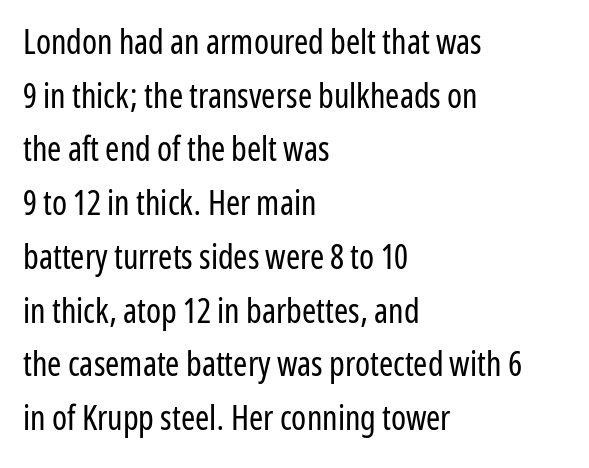
The specimen omits any rule beneath the text block's lines. In terms of letterform style, serifs are entirely absent. One glance says typical: line gaps are just what's usual. The characters are drawn with everyday or finer stroke widths. Rendered with straight, roman letterforms.
